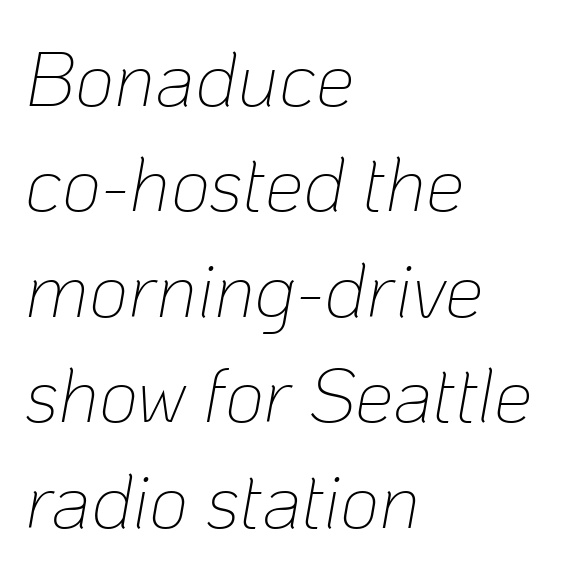
Q: Is the text bold? A: No.
Q: Is the text italic (slanted)? A: Yes, it leans right by about 10 degrees.
Q: Is the text underlined? A: No.
Q: How is the paragraph aligned? A: Left-aligned.
Q: Is the spacing between letters normal or unusually wide? A: Normal.
Q: Is the spacing between lines tight, normal or loose? A: Normal.
Q: Width (condensed, normal, or wide)? A: Normal.
Q: Stroke contrast? A: Low.
Q: x-height? A: Medium.
Q: Monospaced? A: No.
